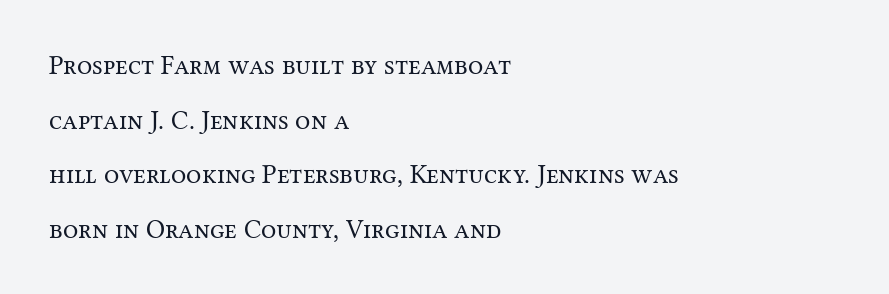
The image shows 27 px text type, upright; set left-aligned, loose line spacing (2.02x), normal letter spacing, not underlined.
